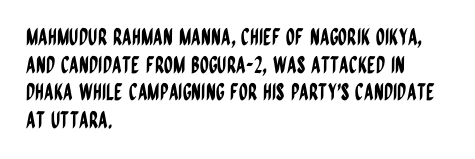
The image shows 23 px text type, upright; set left-aligned, line spacing 1.2x, normal letter spacing, not underlined.
